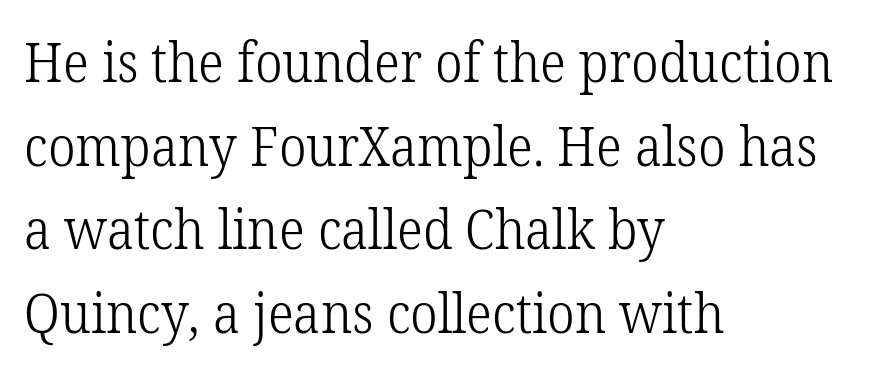
Q: Is the text bold? A: No.
Q: Is the text italic (slanted)? A: No, it is upright.
Q: Is the typeface a serif or a sans-serif typeface? A: Serif.
Q: Is the text underlined? A: No.
Q: How is the paragraph aligned? A: Left-aligned.
Q: Is the spacing between letters normal or unusually wide? A: Normal.
Q: Is the spacing between lines tight, normal or loose? A: Normal.
Q: Width (condensed, normal, or wide)? A: Normal.
Q: Stroke contrast? A: Low.
Q: x-height? A: Medium.
Q: Monospaced? A: No.
